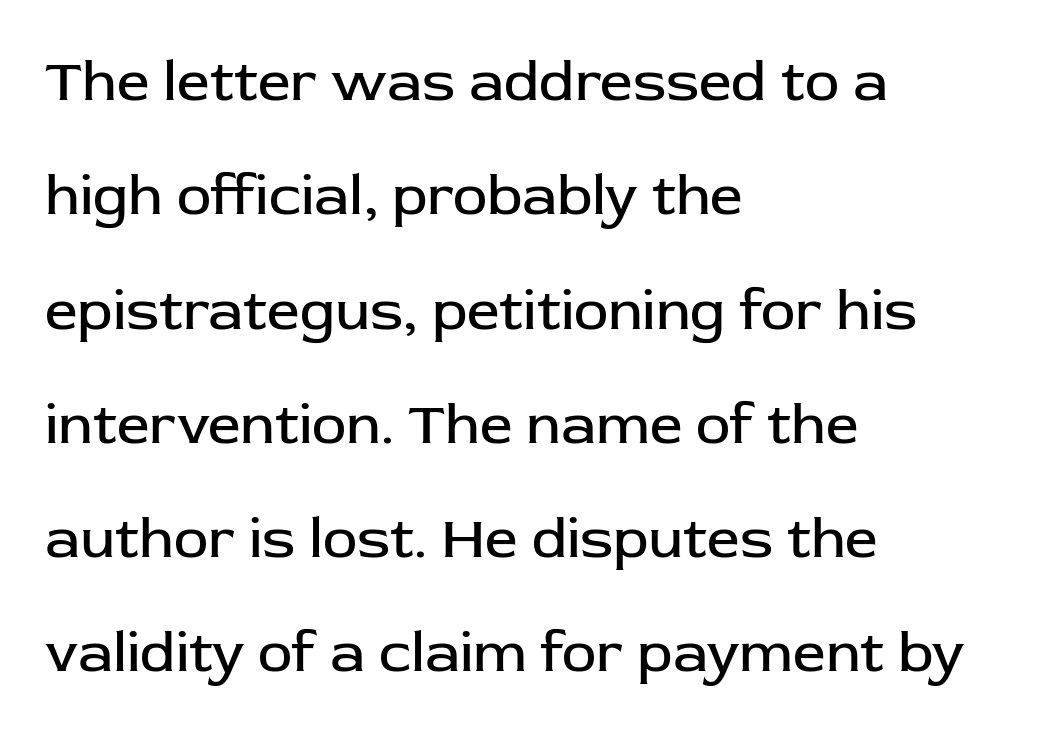
The image shows 58 px regular-weight sans-serif type, upright; set left-aligned, loose line spacing (1.97x), normal letter spacing, not underlined; low stroke contrast and a medium x-height.
